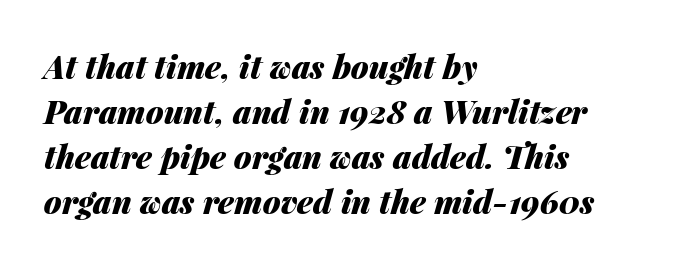
The image shows 32 px heavy type, italic (leaning right); set left-aligned, normal line spacing (1.41x), normal letter spacing, not underlined; medium stroke contrast and a medium x-height.
